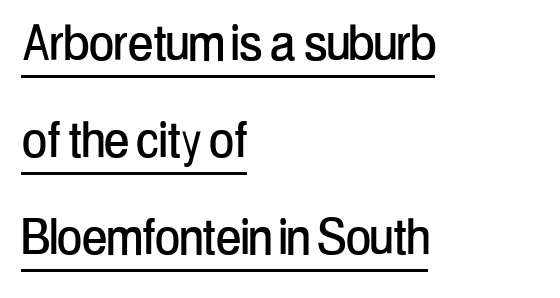
Q: Is the text italic (slanted)? A: No, it is upright.
Q: Is the typeface a serif or a sans-serif typeface? A: Sans-serif.
Q: Is the text underlined? A: Yes.
Q: How is the paragraph aligned? A: Left-aligned.
Q: Is the spacing between letters normal or unusually wide? A: Normal.
Q: Is the spacing between lines tight, normal or loose? A: Normal.
Q: Width (condensed, normal, or wide)? A: Condensed.
Q: Stroke contrast? A: Low.
Q: x-height? A: Medium.
Q: Monospaced? A: No.
